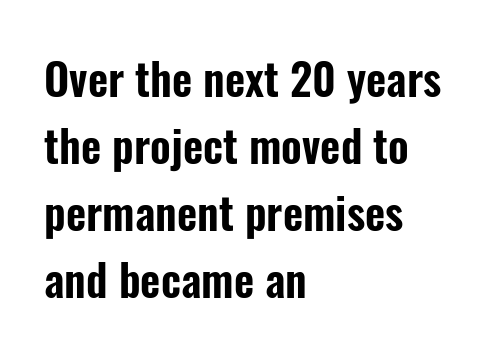
{"serif": "no", "italic": "no", "width": "condensed", "stroke_contrast": "low", "x_height": "medium", "monospaced": "no", "underline": "no", "align": "left", "line_spacing": "normal", "line_spacing_ratio": 1.52, "letter_spacing": "normal", "letter_spacing_em": 0.0, "glyph_px": 44}
